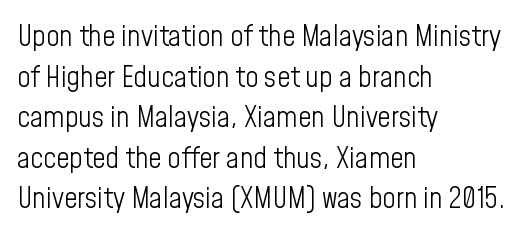
{"serif": "no", "italic": "no", "bold": "no", "weight": "light", "width": "condensed", "stroke_contrast": "low", "x_height": "medium", "monospaced": "no", "underline": "no", "align": "left", "line_spacing": "normal", "line_spacing_ratio": 1.4, "letter_spacing": "normal", "letter_spacing_em": 0.0, "glyph_px": 29}
